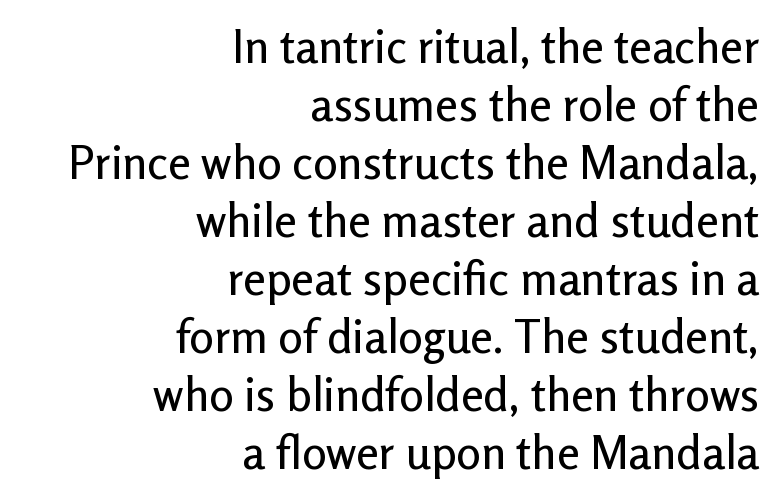
{"serif": "no", "italic": "no", "width": "normal", "stroke_contrast": "low", "x_height": "medium", "monospaced": "no", "underline": "no", "align": "right", "line_spacing": "normal", "line_spacing_ratio": 1.26, "letter_spacing": "normal", "letter_spacing_em": 0.0, "glyph_px": 46}
